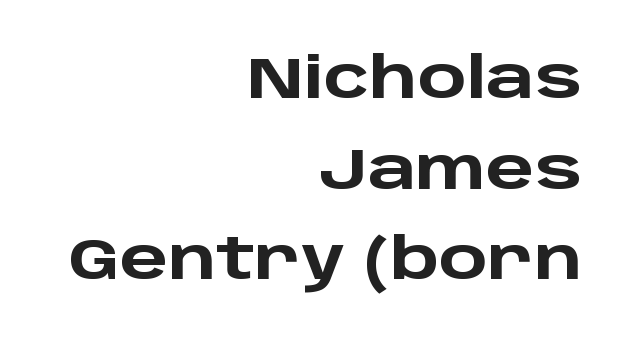
{"serif": "no", "italic": "no", "bold": "yes", "weight": "heavy", "width": "wide", "stroke_contrast": "low", "x_height": "large", "monospaced": "no", "underline": "no", "align": "right", "line_spacing": "normal", "line_spacing_ratio": 1.59, "letter_spacing": "normal", "letter_spacing_em": 0.0, "glyph_px": 57}
